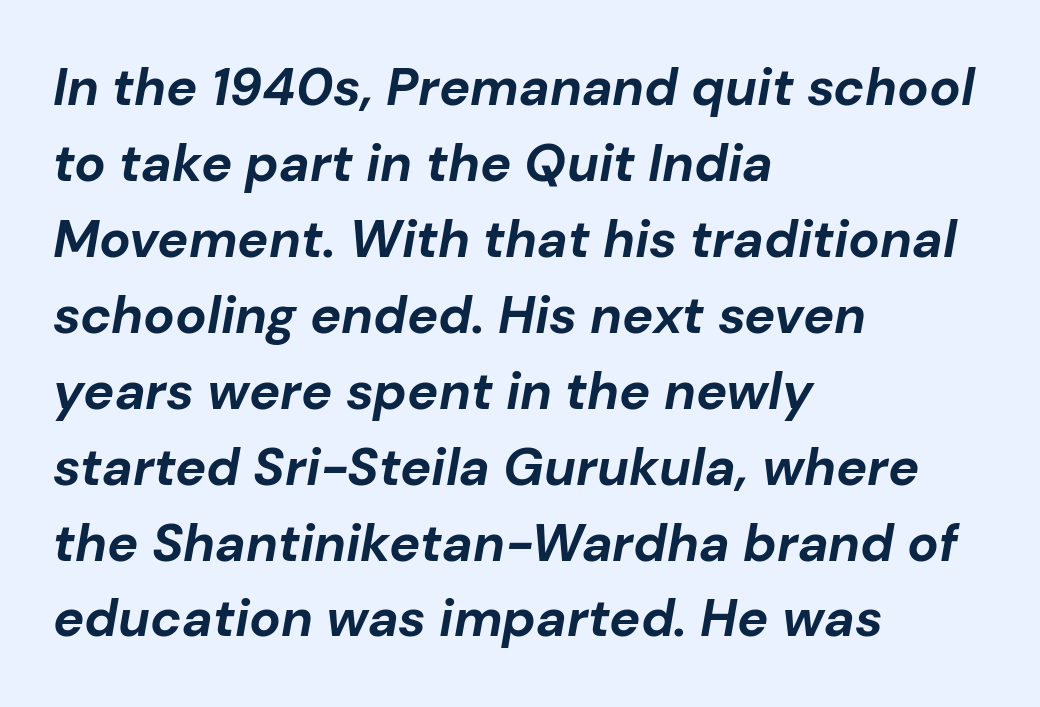
The image shows 52 px bold type, italic (leaning right); set left-aligned, normal line spacing (1.46x), normal letter spacing, not underlined; low stroke contrast and a medium x-height.
